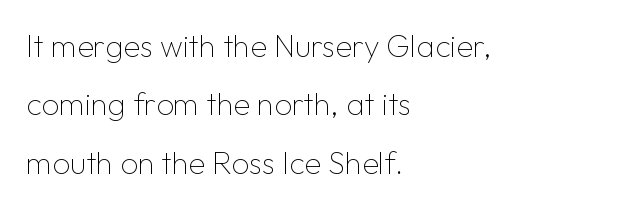
Q: Is the text bold? A: No.
Q: Is the text italic (slanted)? A: No, it is upright.
Q: Is the typeface a serif or a sans-serif typeface? A: Sans-serif.
Q: Is the text underlined? A: No.
Q: How is the paragraph aligned? A: Left-aligned.
Q: Is the spacing between letters normal or unusually wide? A: Normal.
Q: Width (condensed, normal, or wide)? A: Normal.
Q: Stroke contrast? A: Low.
Q: x-height? A: Medium.
Q: Monospaced? A: No.
